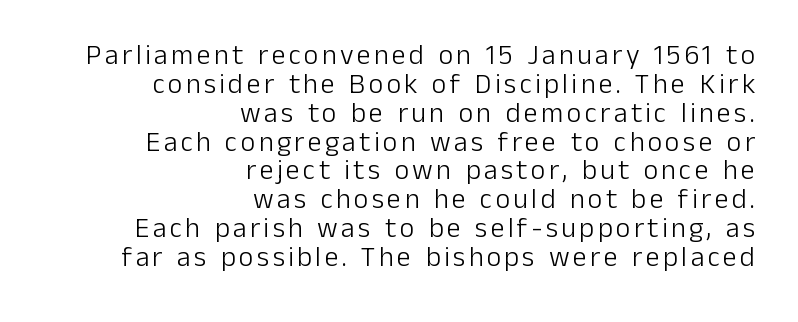
The image shows 28 px light sans-serif type, upright; set right-aligned, tight line spacing (1.03x), not underlined; low stroke contrast and a medium x-height.
